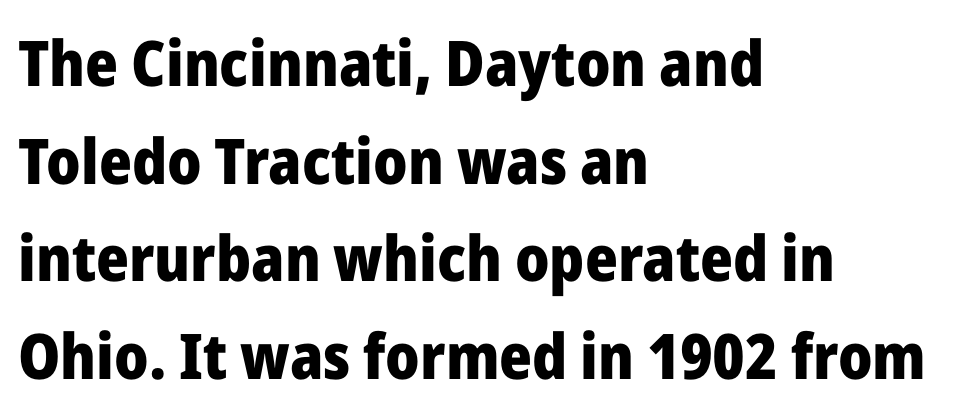
The image shows 63 px heavy sans-serif type, upright; set left-aligned, normal line spacing (1.55x), normal letter spacing, not underlined; low stroke contrast and a medium x-height.
